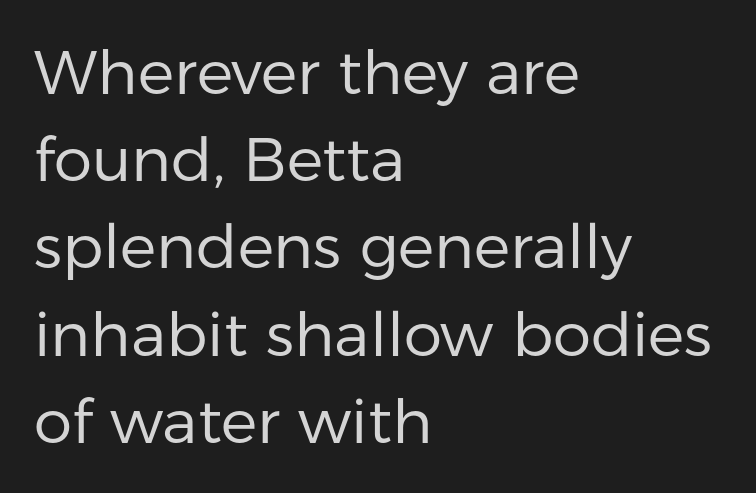
{"serif": "no", "italic": "no", "bold": "no", "weight": "regular", "width": "normal", "stroke_contrast": "low", "x_height": "medium", "monospaced": "no", "underline": "no", "align": "left", "line_spacing": "normal", "line_spacing_ratio": 1.43, "letter_spacing": "normal", "letter_spacing_em": 0.0, "glyph_px": 61}
